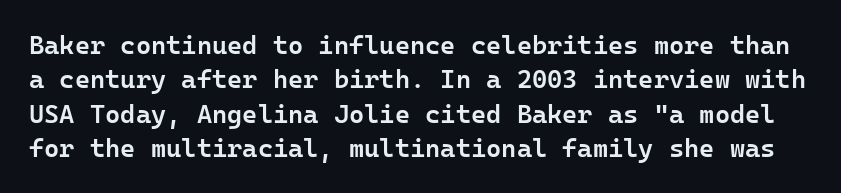
{"italic": "no", "bold": "semi", "underline": "no", "line_spacing": "normal", "line_spacing_ratio": 1.32, "letter_spacing": "normal", "letter_spacing_em": 0.0, "glyph_px": 26}
